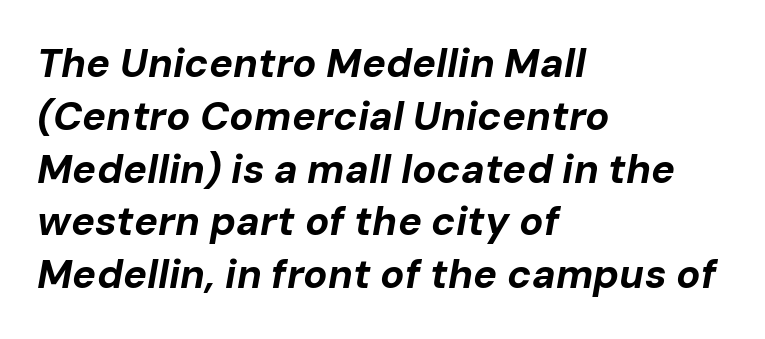
The image shows 40 px bold type, italic (leaning right); set left-aligned, normal line spacing (1.32x), normal letter spacing, not underlined; low stroke contrast and a medium x-height.
